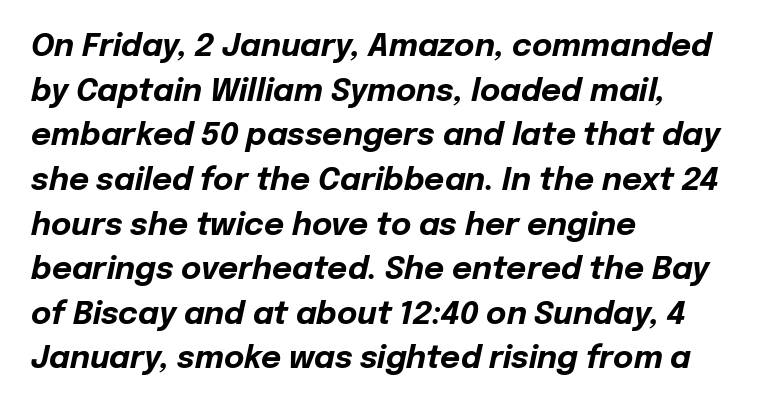
The image shows 31 px bold type, italic (leaning right); set left-aligned, normal line spacing (1.44x), normal letter spacing, not underlined; low stroke contrast and a medium x-height.
